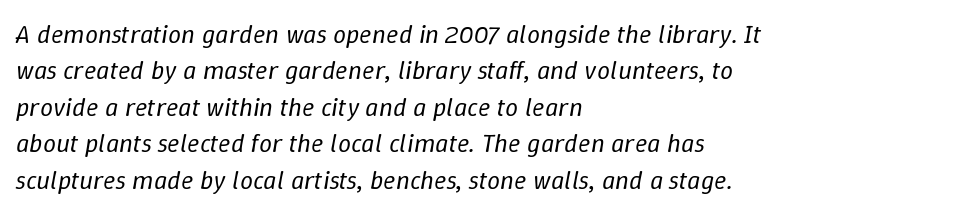
The image shows 26 px text type, italic (leaning right); set left-aligned, normal line spacing (1.4x), normal letter spacing, not underlined.
